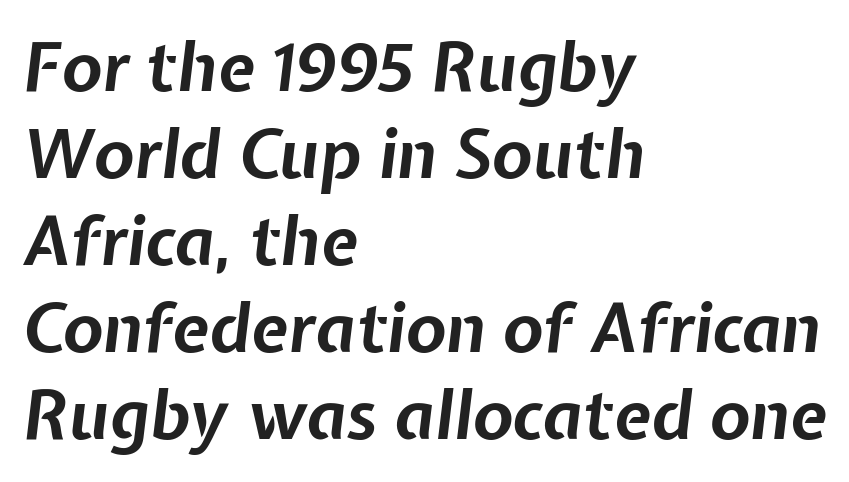
Q: Is the text bold? A: Yes.
Q: Is the text italic (slanted)? A: Yes, it leans right by about 7 degrees.
Q: Is the text underlined? A: No.
Q: How is the paragraph aligned? A: Left-aligned.
Q: Is the spacing between letters normal or unusually wide? A: Normal.
Q: Is the spacing between lines tight, normal or loose? A: Normal.
Q: Width (condensed, normal, or wide)? A: Normal.
Q: Stroke contrast? A: Low.
Q: x-height? A: Medium.
Q: Monospaced? A: No.
